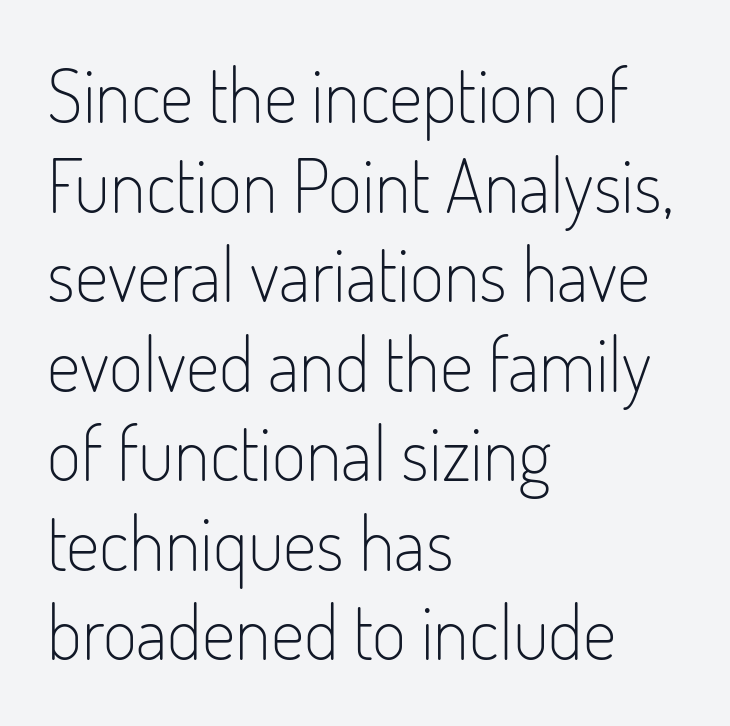
Q: Is the text bold? A: No.
Q: Is the text italic (slanted)? A: No, it is upright.
Q: Is the typeface a serif or a sans-serif typeface? A: Sans-serif.
Q: Is the text underlined? A: No.
Q: How is the paragraph aligned? A: Left-aligned.
Q: Is the spacing between letters normal or unusually wide? A: Normal.
Q: Width (condensed, normal, or wide)? A: Condensed.
Q: Stroke contrast? A: Low.
Q: x-height? A: Small.
Q: Monospaced? A: No.
